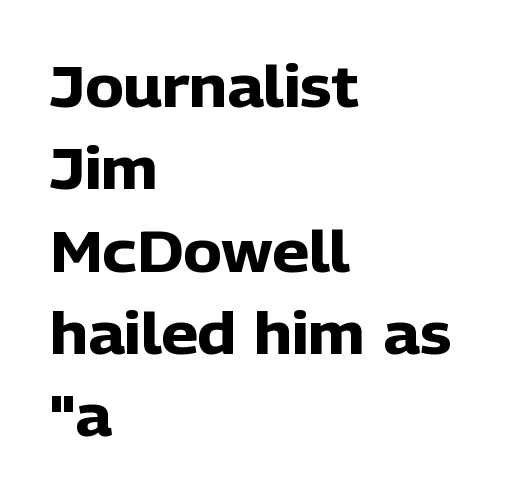
{"serif": "no", "italic": "no", "bold": "yes", "weight": "heavy", "width": "normal", "stroke_contrast": "low", "x_height": "medium", "monospaced": "no", "underline": "no", "align": "left", "line_spacing": "normal", "line_spacing_ratio": 1.42, "letter_spacing": "normal", "letter_spacing_em": 0.0, "glyph_px": 58}
